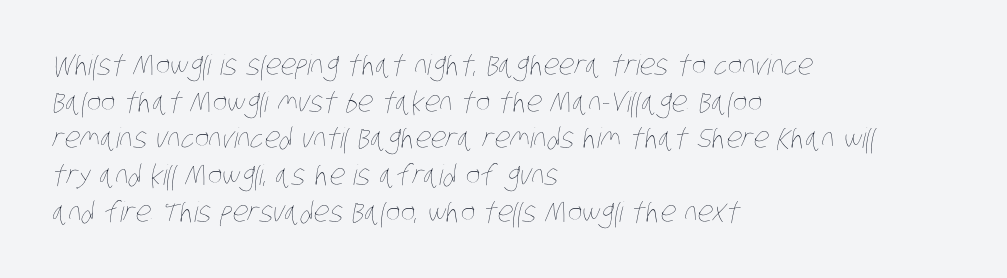
{"bold": "no", "weight": "thin", "width": "condensed", "stroke_contrast": "low", "x_height": "large", "monospaced": "no", "underline": "no", "align": "left", "line_spacing": "normal", "line_spacing_ratio": 1.31, "letter_spacing": "normal", "letter_spacing_em": 0.0, "glyph_px": 28}
